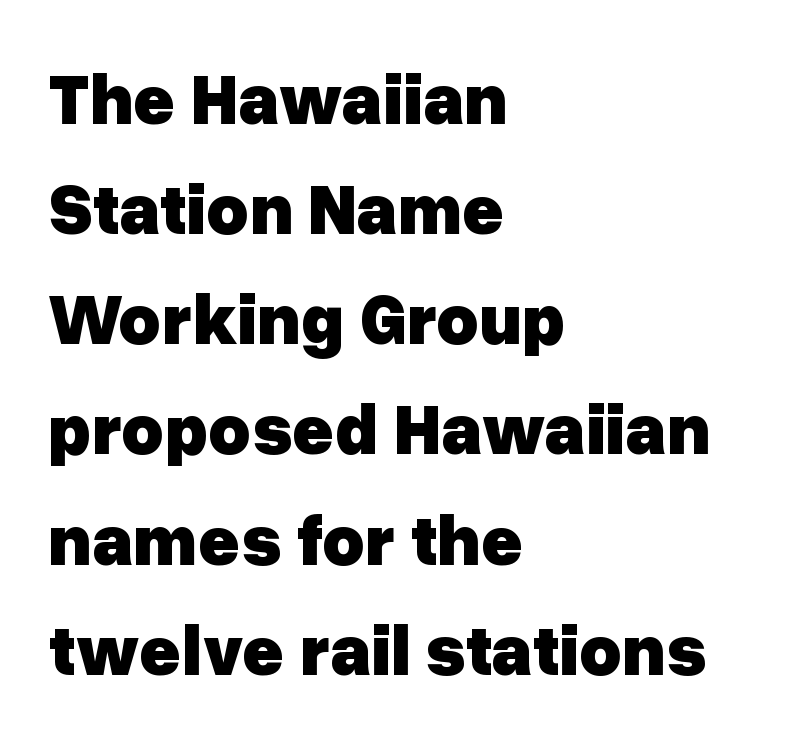
Q: Is the text bold? A: Yes.
Q: Is the text italic (slanted)? A: No, it is upright.
Q: Is the typeface a serif or a sans-serif typeface? A: Sans-serif.
Q: Is the text underlined? A: No.
Q: How is the paragraph aligned? A: Left-aligned.
Q: Is the spacing between letters normal or unusually wide? A: Normal.
Q: Is the spacing between lines tight, normal or loose? A: Normal.
Q: Width (condensed, normal, or wide)? A: Normal.
Q: Stroke contrast? A: Low.
Q: x-height? A: Medium.
Q: Monospaced? A: No.
